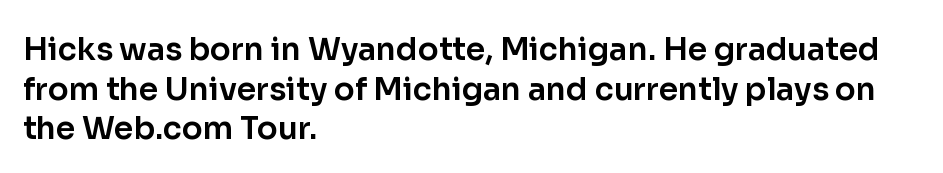
The image shows 31 px sans-serif type, upright; set left-aligned, normal line spacing (1.28x), normal letter spacing, not underlined; low stroke contrast and a medium x-height.
